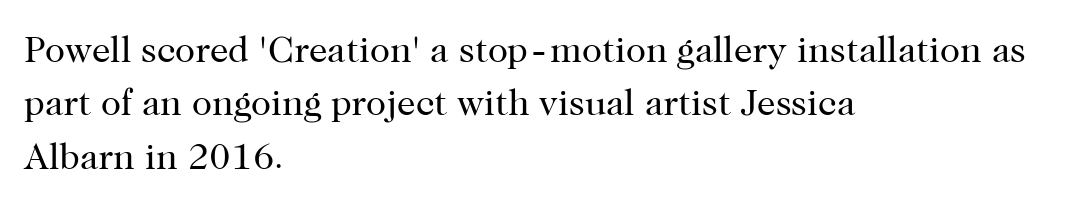
{"serif": "yes", "italic": "no", "bold": "no", "weight": "regular", "width": "normal", "stroke_contrast": "high", "x_height": "medium", "monospaced": "no", "underline": "no", "align": "left", "line_spacing": "normal", "line_spacing_ratio": 1.44, "letter_spacing": "normal", "letter_spacing_em": 0.0, "glyph_px": 37}
